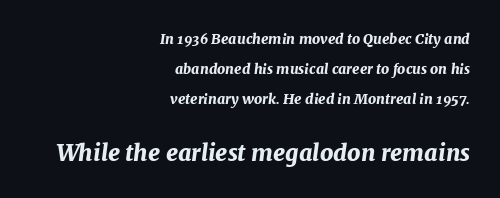
Q: Is the text bold? A: Yes.
Q: Is the text italic (slanted)? A: Yes, it leans right by about 7 degrees.
Q: Is the text underlined? A: No.
Q: How is the paragraph aligned? A: Right-aligned.
Q: Is the spacing between letters normal or unusually wide? A: Normal.
Q: Is the spacing between lines tight, normal or loose? A: Loose.
Q: Which block of text is set in a larger size, the first (top) or the second (bottom)? A: The second (bottom) one.
